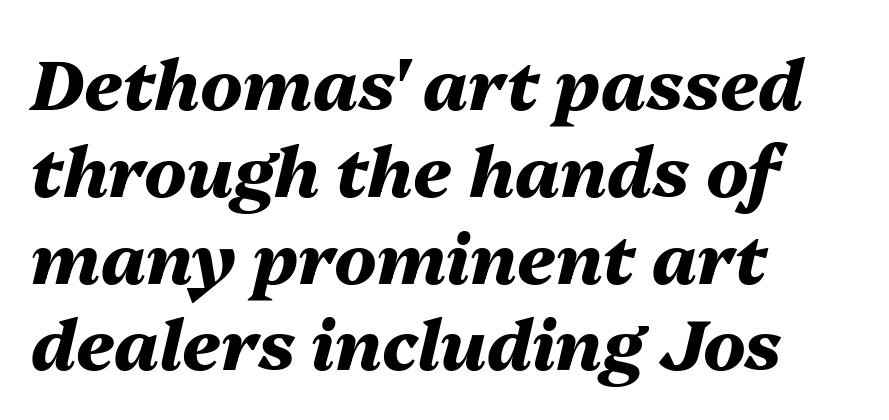
Q: Is the text bold? A: Yes.
Q: Is the text italic (slanted)? A: Yes, it leans right by about 13 degrees.
Q: Is the text underlined? A: No.
Q: How is the paragraph aligned? A: Left-aligned.
Q: Is the spacing between letters normal or unusually wide? A: Normal.
Q: Width (condensed, normal, or wide)? A: Normal.
Q: Stroke contrast? A: Medium.
Q: x-height? A: Medium.
Q: Monospaced? A: No.
